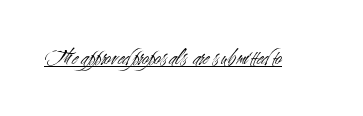
The image shows 23 px text type; set normal letter spacing, underlined.
